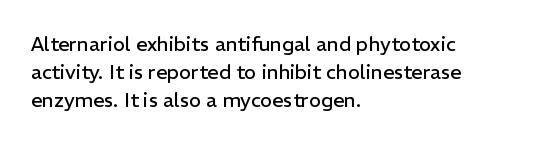
The image shows 20 px text type, upright; set left-aligned, normal line spacing (1.41x), normal letter spacing, not underlined.
